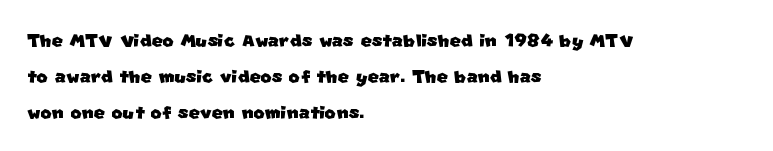
Q: Is the text underlined? A: No.
Q: How is the paragraph aligned? A: Left-aligned.
Q: Is the spacing between letters normal or unusually wide? A: Normal.
Q: Is the spacing between lines tight, normal or loose? A: Normal.
